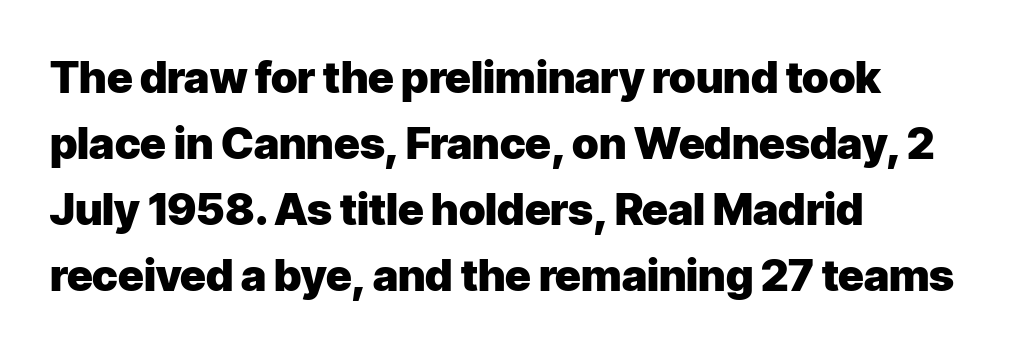
Each letter's strokes conclude bluntly, with no projecting serifs. Left-aligned paragraph, ragged on the right. Tall strokes in this sample are plumb rather than angled. The passage shown is typed in a proportional face where columns would drift. Each word holds together tightly as a unit, with standard inter-letter gaps. Clear beneath every line of the passage.
